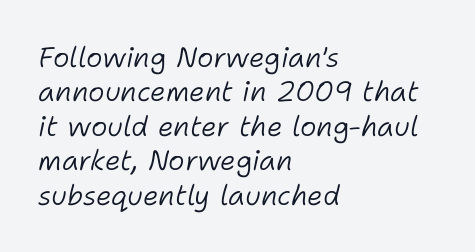
No chunkiness to these letters — they're not bold. Emphasis-style slanted type is in use. Clear beneath every line of the passage. Short and long lines alike share a common starting point at left. In terms of letterspacing, this is plain default setting.
